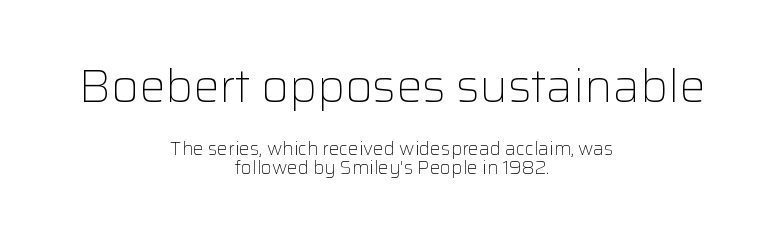
Q: Is the text bold? A: No.
Q: Is the text italic (slanted)? A: No, it is upright.
Q: Is the typeface a serif or a sans-serif typeface? A: Sans-serif.
Q: Is the text underlined? A: No.
Q: How is the paragraph aligned? A: Centered.
Q: Is the spacing between letters normal or unusually wide? A: Normal.
Q: Is the spacing between lines tight, normal or loose? A: Tight.
Q: Which block of text is set in a larger size, the first (top) or the second (bottom)? A: The first (top) one.
Q: Width (condensed, normal, or wide)? A: Normal.
Q: Stroke contrast? A: Low.
Q: x-height? A: Medium.
Q: Monospaced? A: No.
